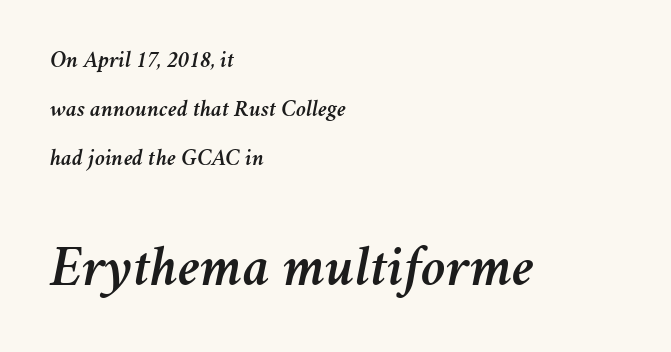
The image shows 57 px text type, italic (leaning right); set left-aligned, loose line spacing (2.14x), normal letter spacing, not underlined; the second (bottom) block is 2.48x larger; medium stroke contrast and a medium x-height.
